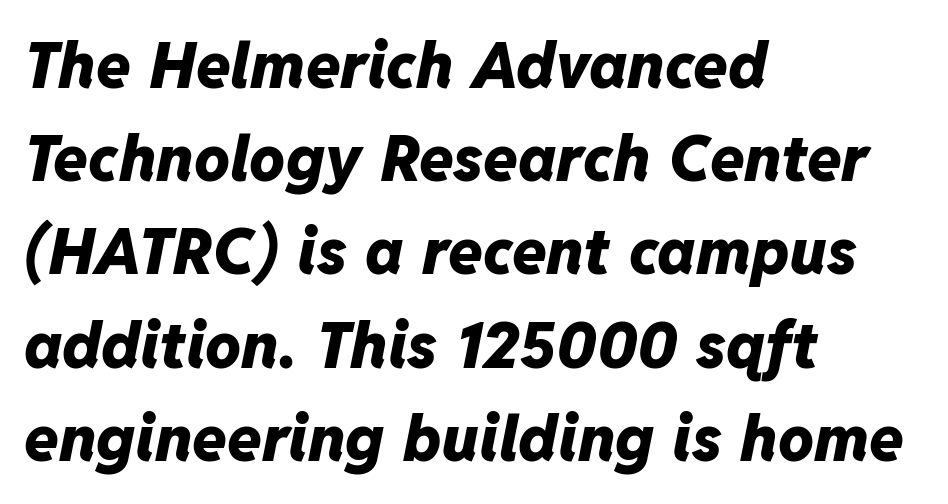
{"italic": "yes", "lean": "right", "slant_degrees": 11, "bold": "yes", "weight": "heavy", "width": "normal", "stroke_contrast": "low", "x_height": "medium", "monospaced": "no", "underline": "no", "align": "left", "line_spacing": "normal", "line_spacing_ratio": 1.48, "letter_spacing": "normal", "letter_spacing_em": 0.0, "glyph_px": 63}
